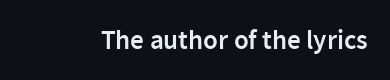
{"italic": "no", "bold": "semi", "underline": "no", "letter_spacing": "normal", "letter_spacing_em": 0.0, "glyph_px": 27}
